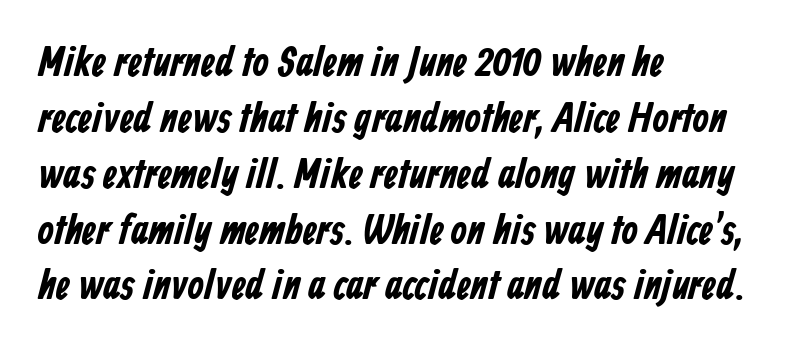
{"serif": "no", "bold": "yes", "weight": "bold", "width": "condensed", "stroke_contrast": "low", "x_height": "medium", "monospaced": "no", "underline": "no", "align": "left", "line_spacing": "normal", "line_spacing_ratio": 1.33, "letter_spacing": "normal", "letter_spacing_em": 0.0, "glyph_px": 42}
